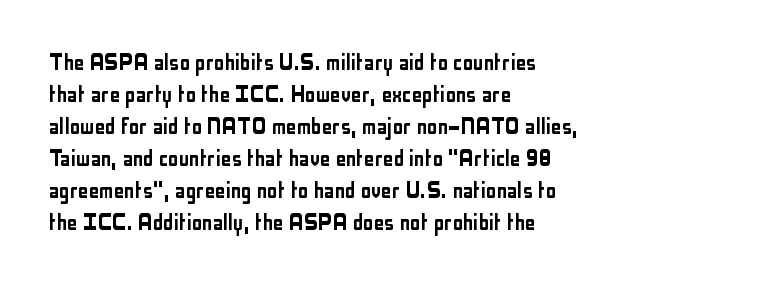
{"italic": "no", "underline": "no", "align": "left", "line_spacing_ratio": 1.23, "letter_spacing": "normal", "letter_spacing_em": 0.0, "glyph_px": 26}
